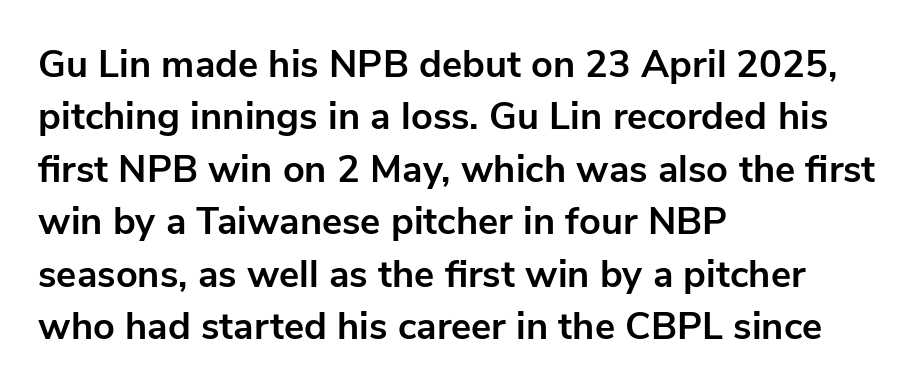
The image shows 38 px bold sans-serif type, upright; set left-aligned, normal line spacing (1.38x), normal letter spacing, not underlined; low stroke contrast and a medium x-height.
